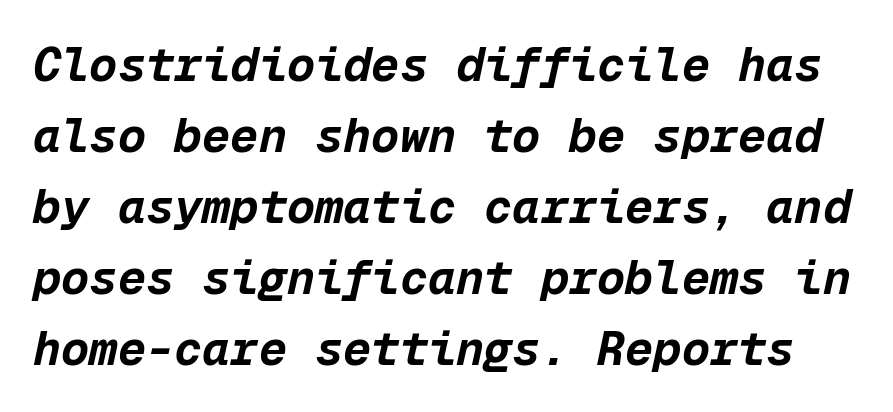
Q: Is the text bold? A: Yes.
Q: Is the text italic (slanted)? A: Yes, it leans right by about 12 degrees.
Q: Is the text underlined? A: No.
Q: Is the spacing between letters normal or unusually wide? A: Normal.
Q: Is the spacing between lines tight, normal or loose? A: Normal.
Q: Width (condensed, normal, or wide)? A: Normal.
Q: Stroke contrast? A: Low.
Q: x-height? A: Medium.
Q: Monospaced? A: Yes.
